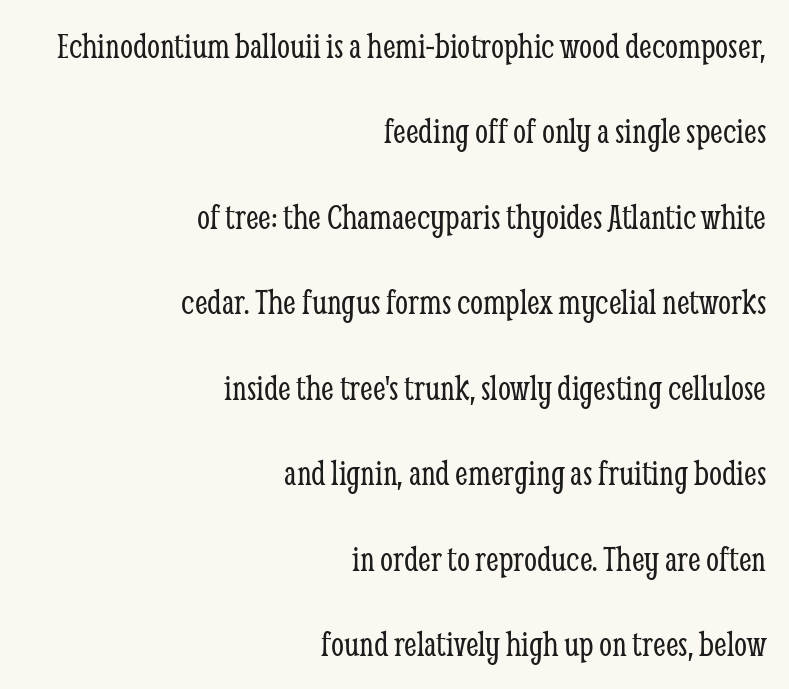
{"serif": "yes", "italic": "no", "bold": "no", "weight": "light", "width": "condensed", "stroke_contrast": "low", "x_height": "medium", "monospaced": "no", "underline": "no", "align": "right", "line_spacing": "loose", "line_spacing_ratio": 2.31, "letter_spacing": "normal", "letter_spacing_em": 0.0, "glyph_px": 37}
